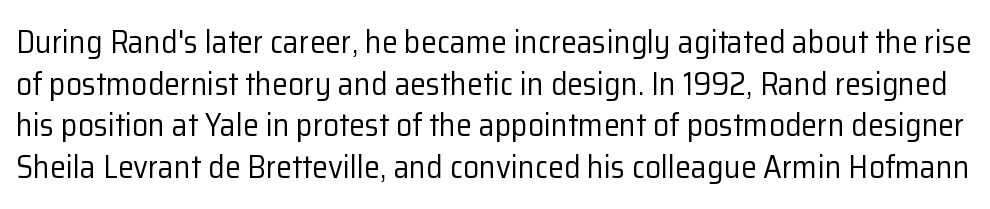
The rows are spaced the way most documents space them. Words appear dense and cohesive because spacing is normal. Stroke terminals: plain, sans-serif. This reads as an unemphasized weight, regular at the heaviest. Here the designer chose a conventional face with non-uniform glyph widths.
